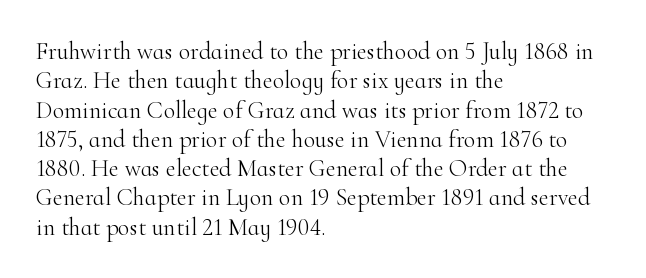
The image shows 24 px text type, upright; set left-aligned, line spacing 1.22x, normal letter spacing, not underlined.
